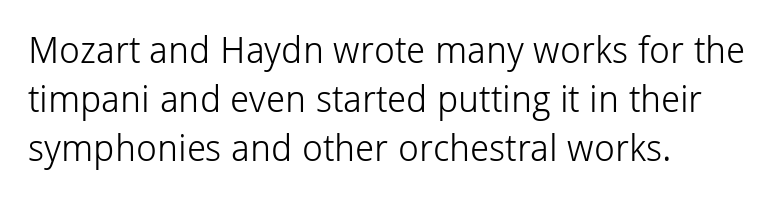
You could call the tracking neutral — neither tight nor loose. Students, observe: this is what conventionally led text looks like. These lines are rendered in a variable-pitch font. Alignment: flush left.
